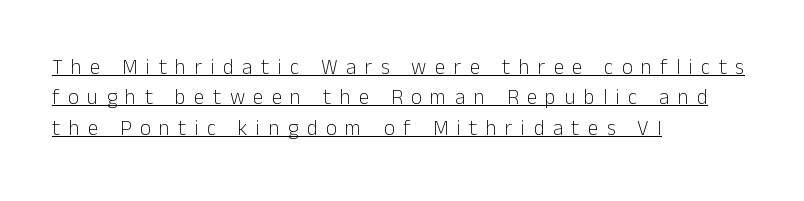
{"italic": "no", "bold": "no", "underline": "yes", "align": "left", "line_spacing": "normal", "line_spacing_ratio": 1.45, "letter_spacing": "wide", "letter_spacing_em": 0.4, "glyph_px": 21}
